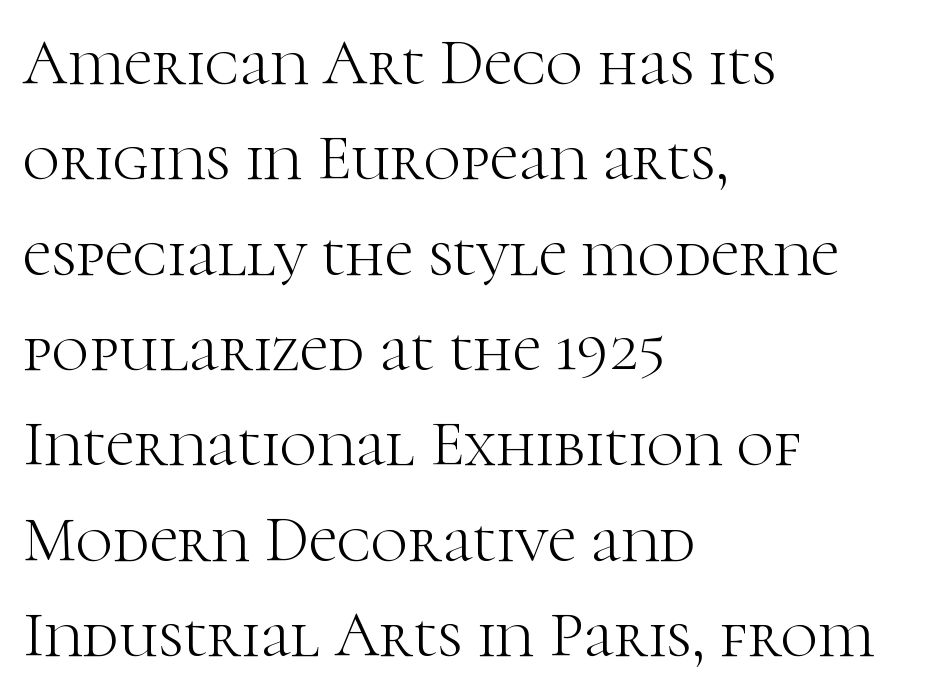
{"serif": "yes", "italic": "no", "bold": "no", "weight": "light", "width": "normal", "stroke_contrast": "high", "x_height": "medium", "monospaced": "no", "underline": "no", "align": "left", "line_spacing": "normal", "line_spacing_ratio": 1.49, "letter_spacing": "normal", "letter_spacing_em": 0.0, "glyph_px": 64}
